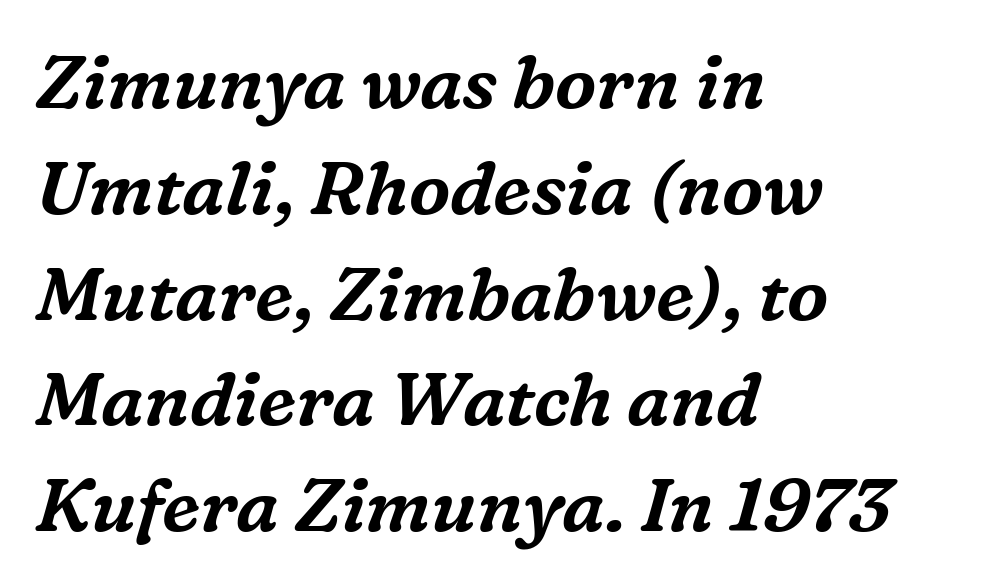
The face used here is proportionally spaced, like ordinary book or web type. The space beneath each line is pristine and unruled. Font category for this specimen: serif. The font's italic variant was chosen for this text. Leftover space on each line is placed entirely after the last word.
